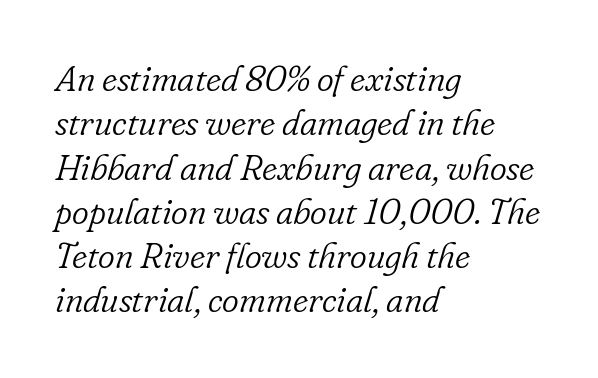
Q: Is the text bold? A: No.
Q: Is the text italic (slanted)? A: Yes, it leans right by about 16 degrees.
Q: Is the typeface a serif or a sans-serif typeface? A: Serif.
Q: Is the text underlined? A: No.
Q: How is the paragraph aligned? A: Left-aligned.
Q: Is the spacing between letters normal or unusually wide? A: Normal.
Q: Width (condensed, normal, or wide)? A: Normal.
Q: Stroke contrast? A: Low.
Q: x-height? A: Small.
Q: Monospaced? A: No.
